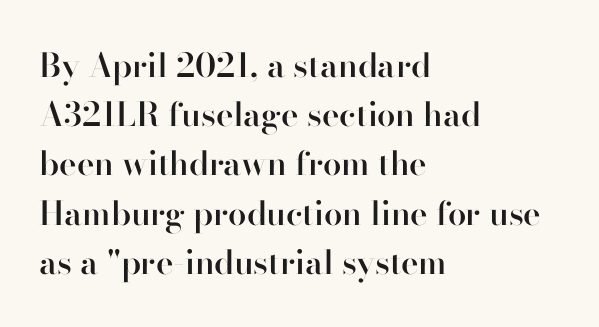
Q: Is the text bold? A: Semi-bold.
Q: Is the text italic (slanted)? A: No, it is upright.
Q: Is the typeface a serif or a sans-serif typeface? A: Sans-serif.
Q: Is the text underlined? A: No.
Q: How is the paragraph aligned? A: Left-aligned.
Q: Is the spacing between letters normal or unusually wide? A: Normal.
Q: Is the spacing between lines tight, normal or loose? A: Normal.
Q: Width (condensed, normal, or wide)? A: Normal.
Q: Stroke contrast? A: High.
Q: x-height? A: Small.
Q: Monospaced? A: No.
